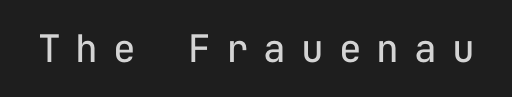
Q: Is the text bold? A: No.
Q: Is the text italic (slanted)? A: No, it is upright.
Q: Is the typeface a serif or a sans-serif typeface? A: Sans-serif.
Q: Is the text underlined? A: No.
Q: Is the spacing between letters normal or unusually wide? A: Unusually wide.
Q: Width (condensed, normal, or wide)? A: Normal.
Q: Stroke contrast? A: Low.
Q: x-height? A: Medium.
Q: Monospaced? A: Yes.
